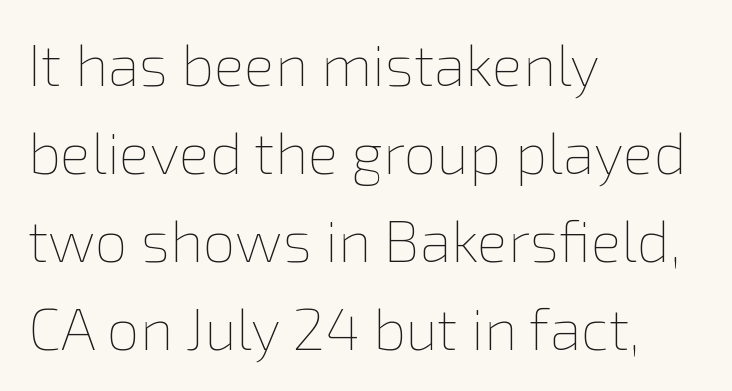
Q: Is the text bold? A: No.
Q: Is the text italic (slanted)? A: No, it is upright.
Q: Is the text underlined? A: No.
Q: How is the paragraph aligned? A: Left-aligned.
Q: Is the spacing between letters normal or unusually wide? A: Normal.
Q: Is the spacing between lines tight, normal or loose? A: Normal.
Q: Width (condensed, normal, or wide)? A: Normal.
Q: Stroke contrast? A: Low.
Q: x-height? A: Medium.
Q: Monospaced? A: No.
